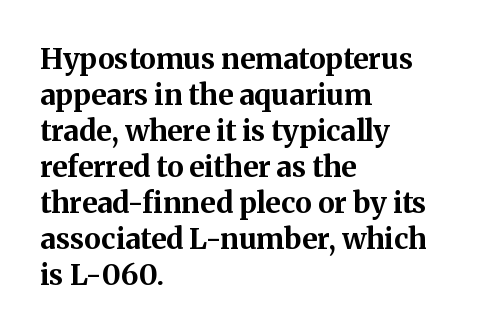
The image shows 29 px bold serif type, upright; set left-aligned, line spacing 1.24x, normal letter spacing, not underlined; medium stroke contrast and a medium x-height.
